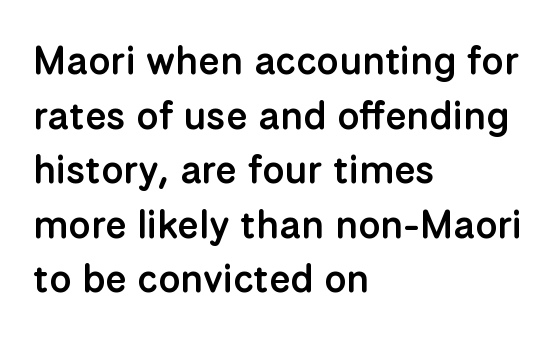
Q: Is the text bold? A: Semi-bold.
Q: Is the text italic (slanted)? A: No, it is upright.
Q: Is the typeface a serif or a sans-serif typeface? A: Sans-serif.
Q: Is the text underlined? A: No.
Q: How is the paragraph aligned? A: Left-aligned.
Q: Is the spacing between letters normal or unusually wide? A: Normal.
Q: Is the spacing between lines tight, normal or loose? A: Normal.
Q: Width (condensed, normal, or wide)? A: Normal.
Q: Stroke contrast? A: Low.
Q: x-height? A: Medium.
Q: Monospaced? A: No.
